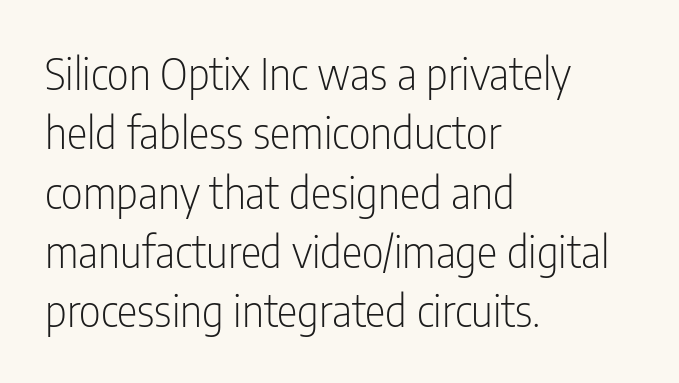
The rendering uses a moderate line-height, typical for paragraphs. This reads as an unemphasized weight, regular at the heaviest. Line starts are locked; line ends wander. Bare-footed words on every line. Ordinary non-slanted type is in use. How are the letters spaced? Ordinarily, with no added tracking.
